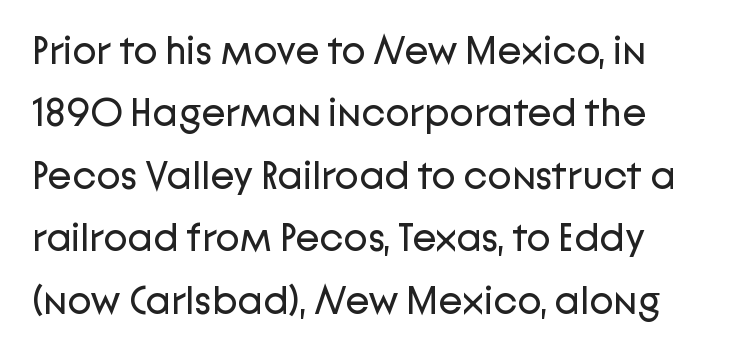
The letters advance in unequal steps, a hallmark of proportional type. A light-to-regular cut is what we see here. Alignment: flush left. Successive baselines arrive at the customary interval. The words here are not underlined. Every character sits straight up, as roman type does.
